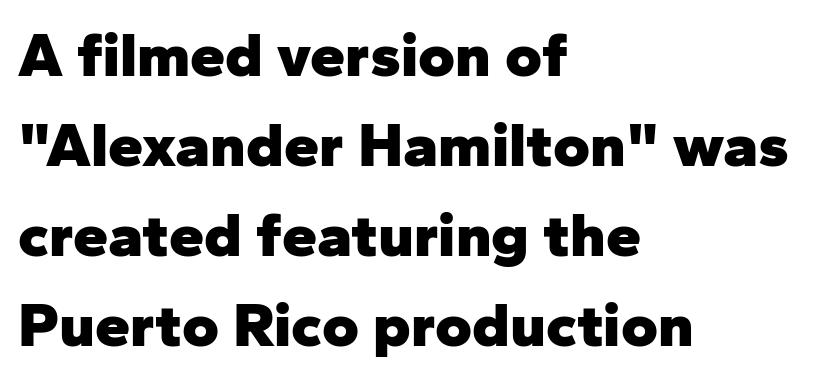
Q: Is the text bold? A: Yes.
Q: Is the text italic (slanted)? A: No, it is upright.
Q: Is the typeface a serif or a sans-serif typeface? A: Sans-serif.
Q: Is the text underlined? A: No.
Q: How is the paragraph aligned? A: Left-aligned.
Q: Is the spacing between letters normal or unusually wide? A: Normal.
Q: Is the spacing between lines tight, normal or loose? A: Normal.
Q: Width (condensed, normal, or wide)? A: Normal.
Q: Stroke contrast? A: Low.
Q: x-height? A: Medium.
Q: Monospaced? A: No.
